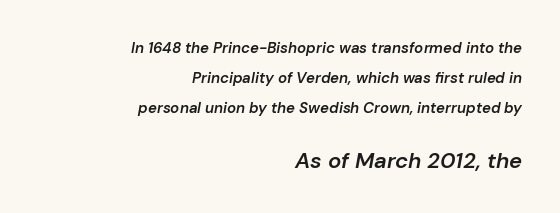
Q: Is the text bold? A: Semi-bold.
Q: Is the text italic (slanted)? A: Yes, it leans right by about 10 degrees.
Q: Is the text underlined? A: No.
Q: How is the paragraph aligned? A: Right-aligned.
Q: Is the spacing between letters normal or unusually wide? A: Normal.
Q: Is the spacing between lines tight, normal or loose? A: Loose.
Q: Which block of text is set in a larger size, the first (top) or the second (bottom)? A: The second (bottom) one.
